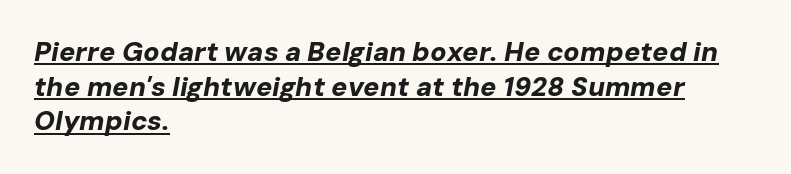
Q: Is the text bold? A: Yes.
Q: Is the text italic (slanted)? A: Yes, it leans right by about 10 degrees.
Q: Is the text underlined? A: Yes.
Q: How is the paragraph aligned? A: Left-aligned.
Q: Is the spacing between letters normal or unusually wide? A: Normal.
Q: Is the spacing between lines tight, normal or loose? A: Normal.
